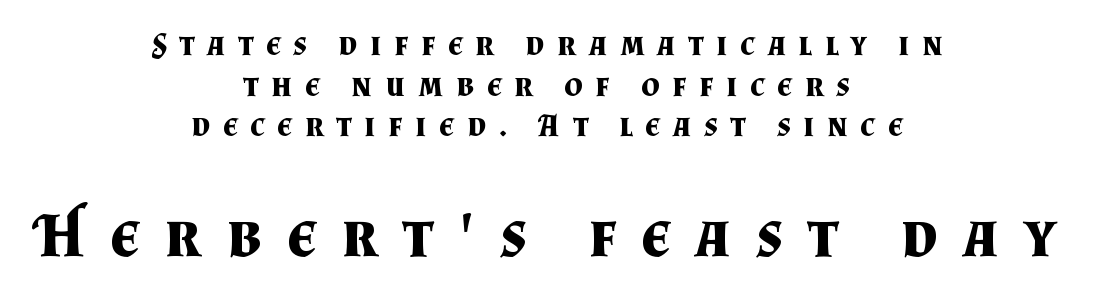
{"serif": "yes", "italic": "no", "bold": "yes", "weight": "bold", "width": "normal", "stroke_contrast": "medium", "x_height": "small", "monospaced": "no", "underline": "no", "align": "center", "line_spacing": "normal", "line_spacing_ratio": 1.27, "letter_spacing": "wide", "letter_spacing_em": 0.4, "larger_block": "second", "size_ratio": 1.97, "glyph_px": 63}
